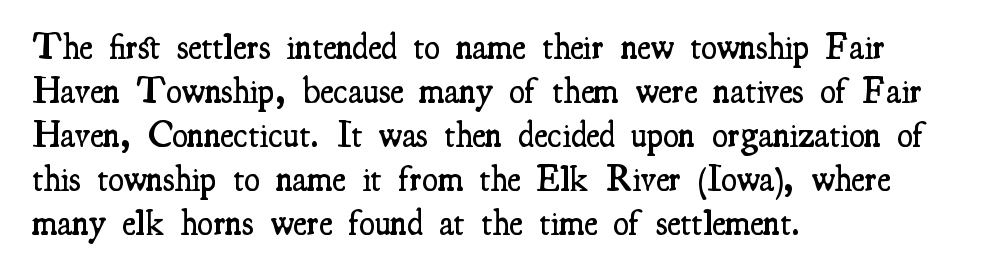
The image shows 36 px semibold, condensed serif type, upright; set left-aligned, line spacing 1.22x, normal letter spacing, not underlined; medium stroke contrast and a small x-height.
